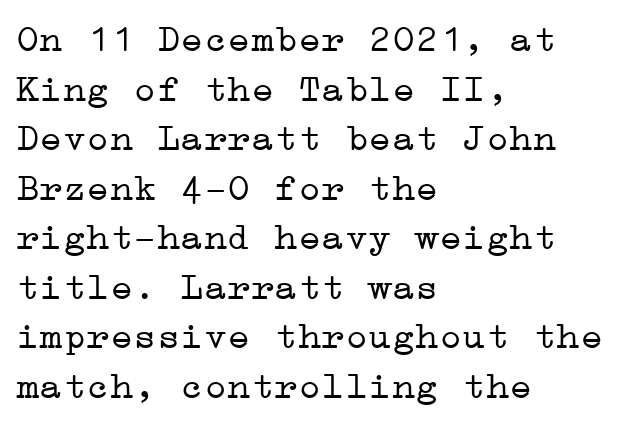
The image shows 39 px light, wide serif type, upright; set left-aligned, normal line spacing (1.27x), normal letter spacing, not underlined; low stroke contrast and a medium x-height.
